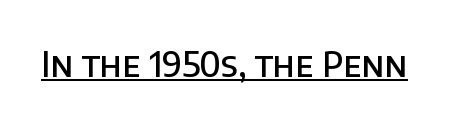
Q: Is the text bold? A: Semi-bold.
Q: Is the text italic (slanted)? A: No, it is upright.
Q: Is the typeface a serif or a sans-serif typeface? A: Sans-serif.
Q: Is the text underlined? A: Yes.
Q: Is the spacing between letters normal or unusually wide? A: Normal.
Q: Width (condensed, normal, or wide)? A: Normal.
Q: Stroke contrast? A: Low.
Q: x-height? A: Large.
Q: Monospaced? A: No.
